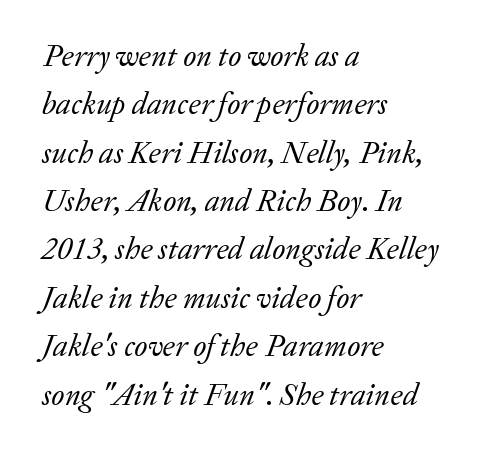
{"serif": "yes", "italic": "yes", "lean": "right", "slant_degrees": 20, "bold": "no", "weight": "regular", "width": "normal", "stroke_contrast": "low", "x_height": "medium", "monospaced": "no", "underline": "no", "align": "left", "line_spacing": "normal", "line_spacing_ratio": 1.56, "letter_spacing": "normal", "letter_spacing_em": 0.0, "glyph_px": 31}
